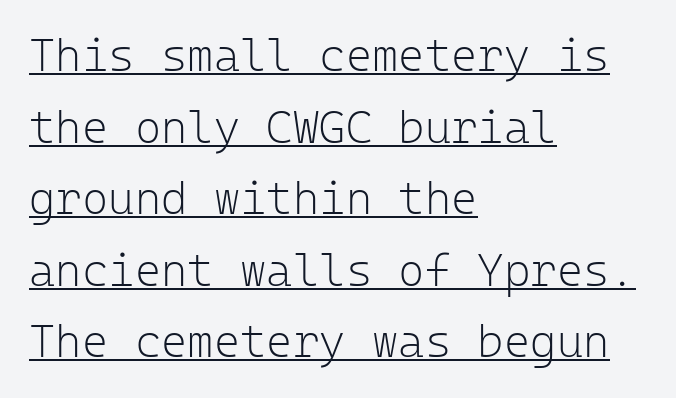
Q: Is the text bold? A: No.
Q: Is the text italic (slanted)? A: No, it is upright.
Q: Is the typeface a serif or a sans-serif typeface? A: Sans-serif.
Q: Is the text underlined? A: Yes.
Q: How is the paragraph aligned? A: Left-aligned.
Q: Is the spacing between letters normal or unusually wide? A: Normal.
Q: Is the spacing between lines tight, normal or loose? A: Normal.
Q: Width (condensed, normal, or wide)? A: Normal.
Q: Stroke contrast? A: Low.
Q: x-height? A: Medium.
Q: Monospaced? A: Yes.
